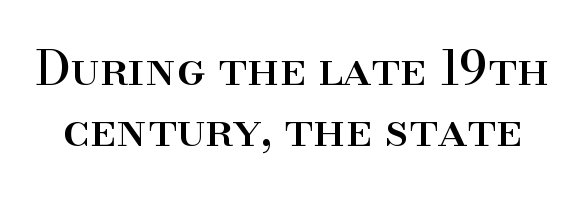
Q: Is the text italic (slanted)? A: No, it is upright.
Q: Is the typeface a serif or a sans-serif typeface? A: Serif.
Q: Is the text underlined? A: No.
Q: Is the spacing between letters normal or unusually wide? A: Normal.
Q: Is the spacing between lines tight, normal or loose? A: Normal.
Q: Width (condensed, normal, or wide)? A: Normal.
Q: Stroke contrast? A: High.
Q: x-height? A: Small.
Q: Monospaced? A: No.
